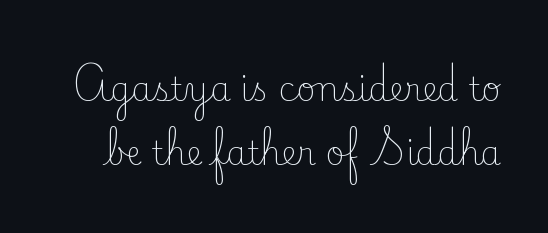
{"serif": "yes", "italic": "no", "bold": "no", "weight": "light", "width": "normal", "stroke_contrast": "low", "x_height": "small", "monospaced": "no", "underline": "no", "line_spacing": "loose", "line_spacing_ratio": 1.93, "letter_spacing": "normal", "letter_spacing_em": 0.0, "glyph_px": 33}
